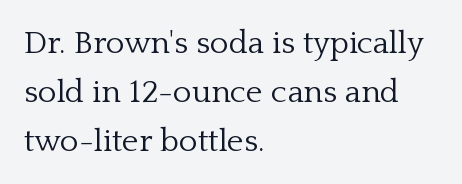
Q: Is the text bold? A: No.
Q: Is the text italic (slanted)? A: No, it is upright.
Q: Is the typeface a serif or a sans-serif typeface? A: Serif.
Q: Is the text underlined? A: No.
Q: How is the paragraph aligned? A: Left-aligned.
Q: Is the spacing between letters normal or unusually wide? A: Normal.
Q: Is the spacing between lines tight, normal or loose? A: Normal.
Q: Width (condensed, normal, or wide)? A: Normal.
Q: Stroke contrast? A: Low.
Q: x-height? A: Medium.
Q: Monospaced? A: No.
